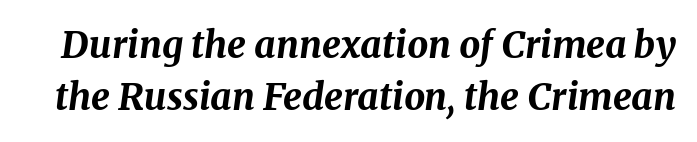
Q: Is the text bold? A: Yes.
Q: Is the text italic (slanted)? A: Yes, it leans right by about 8 degrees.
Q: Is the text underlined? A: No.
Q: Is the spacing between letters normal or unusually wide? A: Normal.
Q: Is the spacing between lines tight, normal or loose? A: Normal.
Q: Width (condensed, normal, or wide)? A: Normal.
Q: Stroke contrast? A: Medium.
Q: x-height? A: Medium.
Q: Monospaced? A: No.
